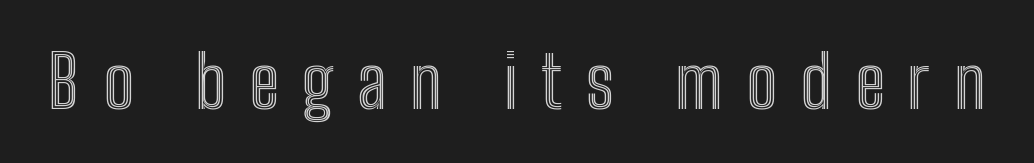
These lines are rendered in a variable-pitch font. Designer's note — italics off, roman on. Look at the tracking — it's clearly loosened, letters drifting apart. Each row of text sits above clean, open space.
